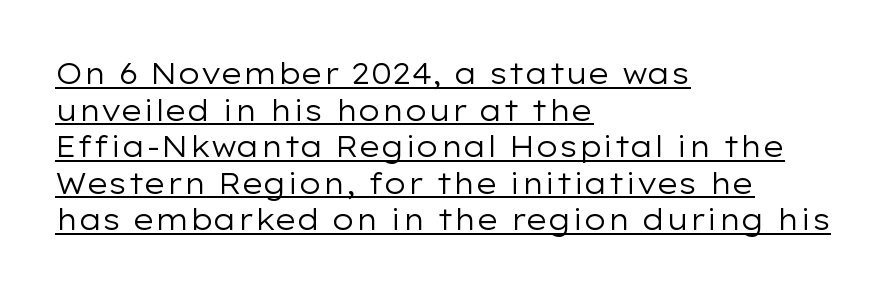
Tall strokes in this sample are plumb rather than angled. Look at the bottom of the vertical strokes: they stop flat, with no serifs. Stems and bowls with no extra thickness — not bold. Inter-character spacing is left at the font's built-in metrics. Horizontal bands of white between lines are of average thickness.
